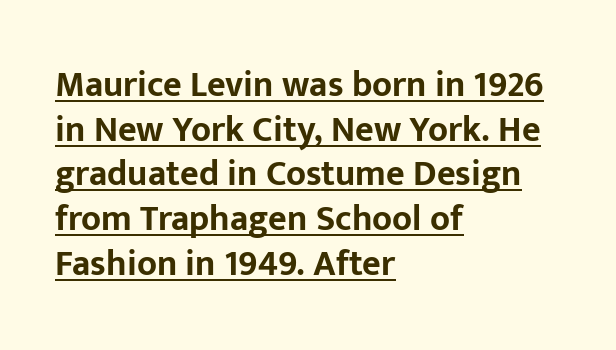
Q: Is the text bold? A: Yes.
Q: Is the text italic (slanted)? A: No, it is upright.
Q: Is the typeface a serif or a sans-serif typeface? A: Sans-serif.
Q: Is the text underlined? A: Yes.
Q: How is the paragraph aligned? A: Left-aligned.
Q: Is the spacing between letters normal or unusually wide? A: Normal.
Q: Width (condensed, normal, or wide)? A: Normal.
Q: Stroke contrast? A: Low.
Q: x-height? A: Medium.
Q: Monospaced? A: No.
